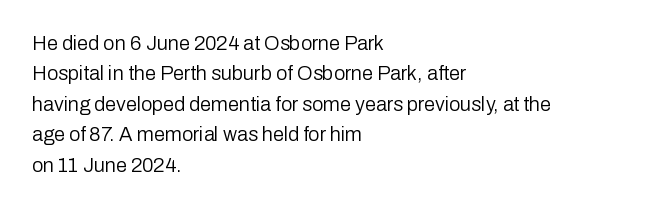
The image shows 20 px text type, upright; set left-aligned, normal line spacing (1.52x), normal letter spacing, not underlined.
